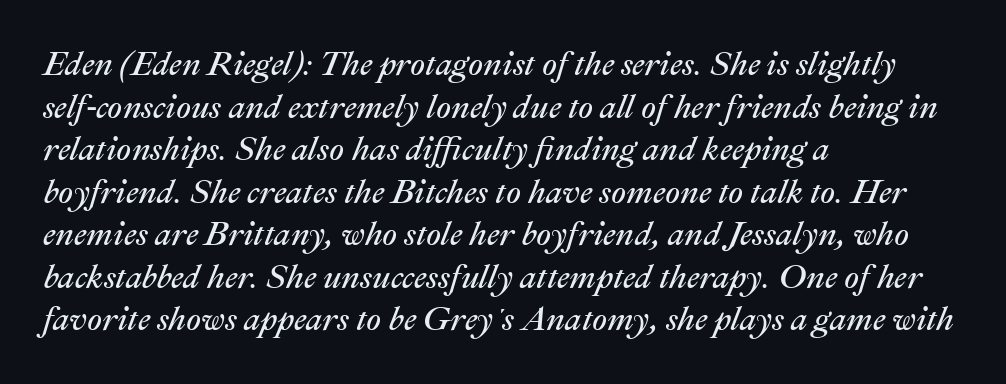
Observe the ordinary spacing: letters are neighbours, not strangers. A clean baseline with only descenders dipping below it. The typesetting does not lean heavy: it is not bold. There's an unmistakable incline to the writing here. The rag falls on the right side of this text block. Spacing verdict: proportional, widths tailored to each character.
